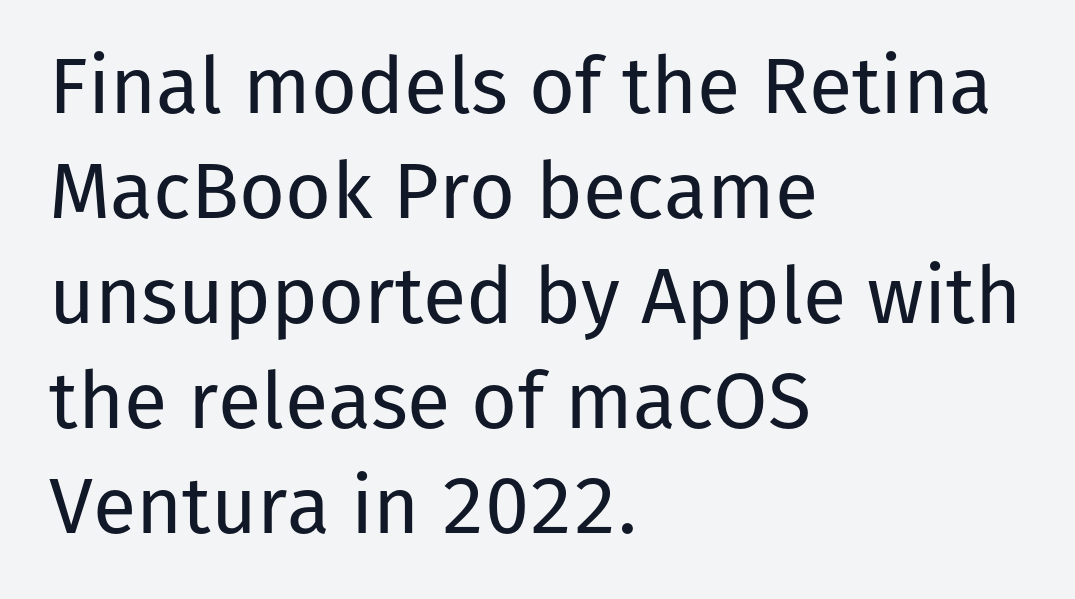
The horizontal fit of the characters is conventional and even. Compared with a typical body face, this is equally light or lighter still. The typesetter chose a ragged-right arrangement here. The type sits square on the baseline with zero lean. The strip under each line holds only bare page. A normal amount of white space separates one row of letters from the next.
